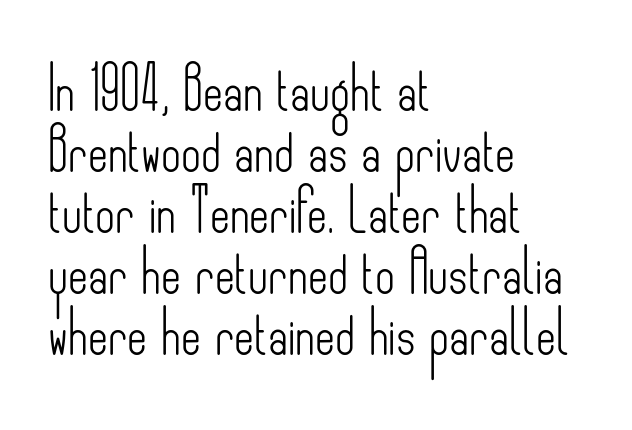
The image shows 43 px light, condensed sans-serif type, upright; set left-aligned, normal line spacing (1.42x), normal letter spacing, not underlined; low stroke contrast and a small x-height.
